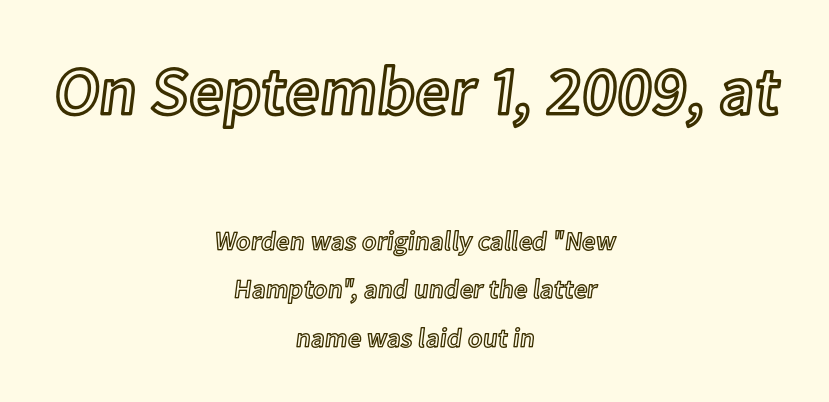
{"width": "normal", "x_height": "medium", "monospaced": "no", "underline": "no", "align": "center", "line_spacing_ratio": 1.79, "letter_spacing": "normal", "letter_spacing_em": 0.0, "larger_block": "first", "size_ratio": 2.52, "glyph_px": 68}
